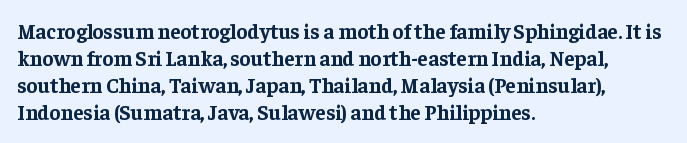
{"italic": "no", "bold": "yes", "underline": "no", "align": "left", "line_spacing": "normal", "line_spacing_ratio": 1.29, "letter_spacing": "normal", "letter_spacing_em": 0.0, "glyph_px": 21}
